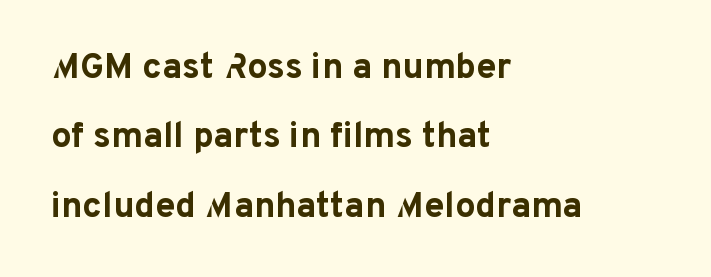
The image shows 36 px bold sans-serif type, upright; set left-aligned, loose line spacing (1.93x), normal letter spacing, not underlined; low stroke contrast and a medium x-height.
